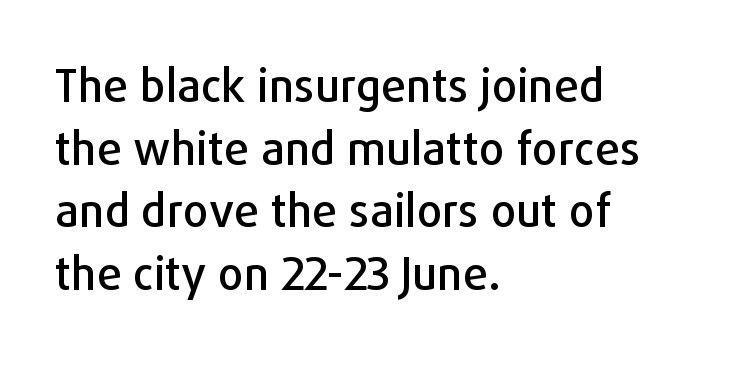
Do the letters lean? They stand straight. A typesetter would call this proportional, since set widths differ per character. Unlike a traditional serif, this face leaves its strokes unadorned. This sample keeps an unexceptional amount of space between lines.
